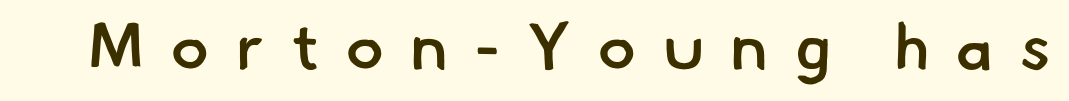
{"serif": "no", "bold": "semi", "weight": "semibold", "width": "normal", "stroke_contrast": "low", "x_height": "small", "monospaced": "no", "underline": "no", "letter_spacing": "wide", "letter_spacing_em": 0.4, "glyph_px": 65}
